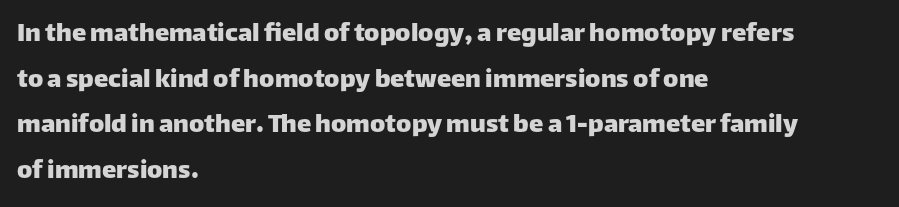
Q: Is the text italic (slanted)? A: No, it is upright.
Q: Is the typeface a serif or a sans-serif typeface? A: Sans-serif.
Q: Is the text underlined? A: No.
Q: How is the paragraph aligned? A: Left-aligned.
Q: Is the spacing between letters normal or unusually wide? A: Normal.
Q: Is the spacing between lines tight, normal or loose? A: Normal.
Q: Width (condensed, normal, or wide)? A: Normal.
Q: Stroke contrast? A: Low.
Q: x-height? A: Large.
Q: Monospaced? A: No.
